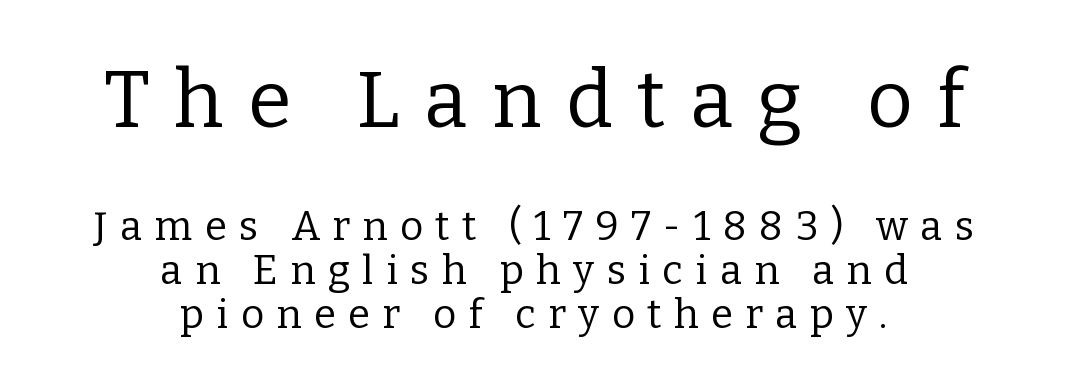
The words here are not underlined. Is this a fixed-width face? No — the glyphs have proportional, varying widths. Compare the two chunks: the upper has the greater cap height. Leading is clearly below the norm, producing a dense column. The passage shown is not bold in any degree. Characters follow at a spacing far wider than the type designer built in.
